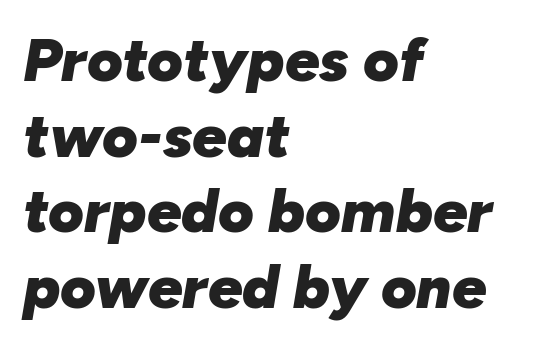
{"italic": "yes", "lean": "right", "slant_degrees": 10, "bold": "yes", "weight": "heavy", "width": "normal", "stroke_contrast": "low", "x_height": "medium", "monospaced": "no", "underline": "no", "align": "left", "line_spacing_ratio": 1.24, "letter_spacing": "normal", "letter_spacing_em": 0.0, "glyph_px": 61}
